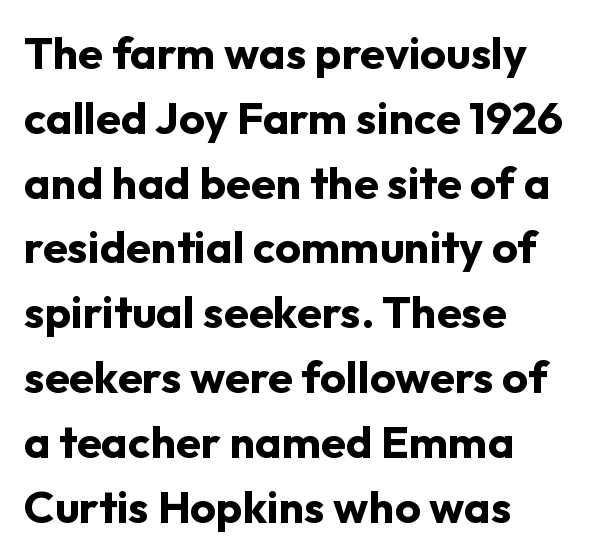
The image shows 45 px bold sans-serif type, upright; set left-aligned, normal line spacing (1.44x), normal letter spacing, not underlined; low stroke contrast and a medium x-height.
